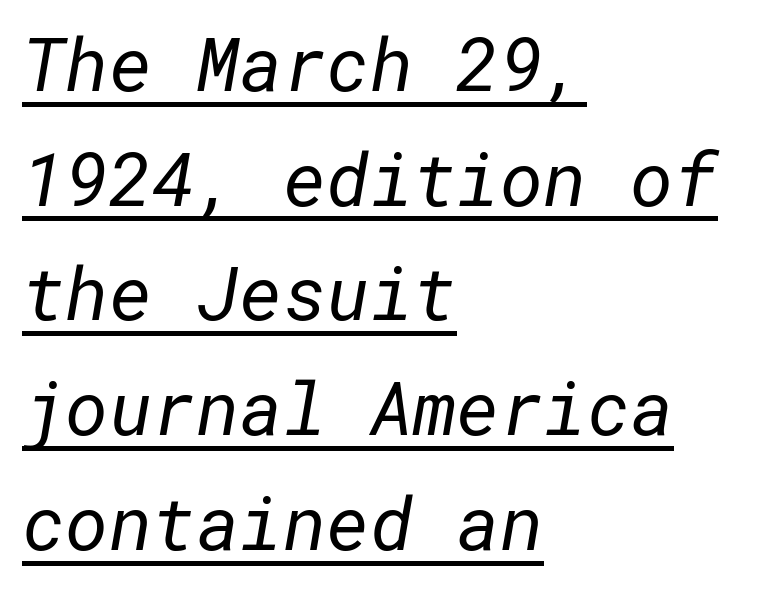
The image shows 74 px regular-weight sans-serif type; set left-aligned, normal line spacing (1.55x), normal letter spacing, underlined; low stroke contrast and a medium x-height.
